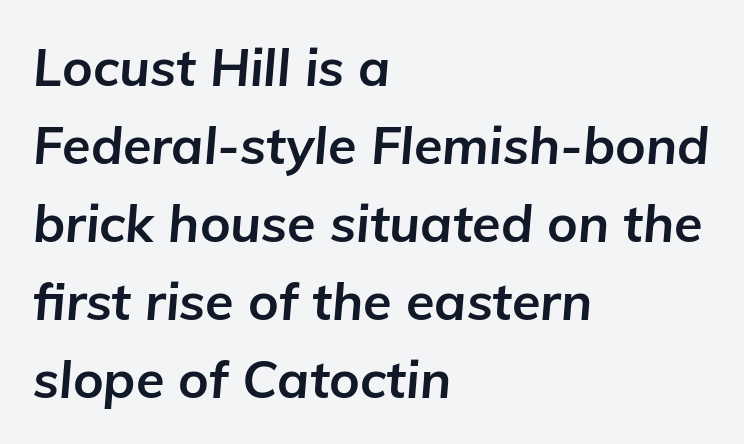
Q: Is the text bold? A: Yes.
Q: Is the text italic (slanted)? A: Yes, it leans right by about 5 degrees.
Q: Is the text underlined? A: No.
Q: How is the paragraph aligned? A: Left-aligned.
Q: Is the spacing between letters normal or unusually wide? A: Normal.
Q: Is the spacing between lines tight, normal or loose? A: Normal.
Q: Width (condensed, normal, or wide)? A: Normal.
Q: Stroke contrast? A: Low.
Q: x-height? A: Medium.
Q: Monospaced? A: No.
